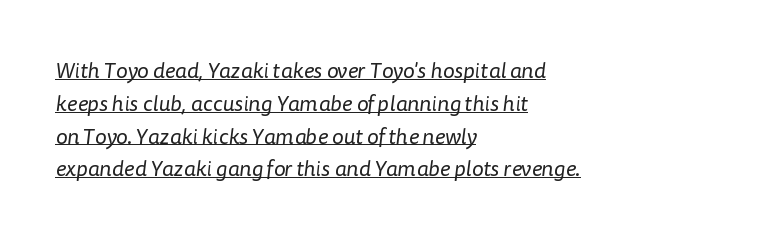
The vertical gap from one line to the next is medium. Is the stroke heavy? The answer is a plain regular-or-lighter. The passage shown has conventional tracking throughout. Notice how a bar underscores the lettering throughout. The ragged edge is on the right, which tells us the setting is flush left.
